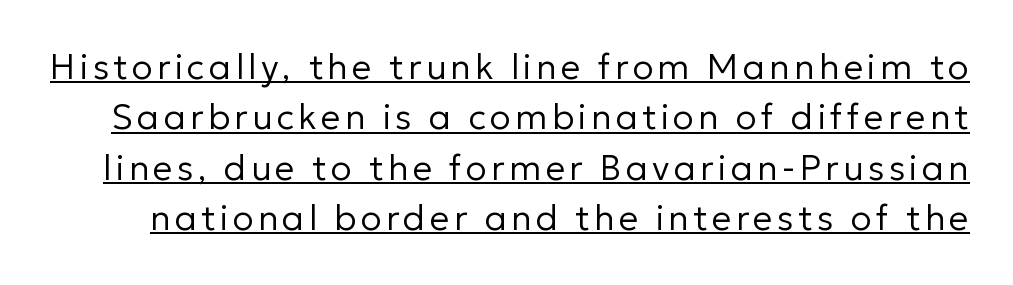
Q: Is the text bold? A: No.
Q: Is the text italic (slanted)? A: No, it is upright.
Q: Is the typeface a serif or a sans-serif typeface? A: Sans-serif.
Q: Is the text underlined? A: Yes.
Q: Is the spacing between lines tight, normal or loose? A: Normal.
Q: Width (condensed, normal, or wide)? A: Normal.
Q: Stroke contrast? A: Low.
Q: x-height? A: Medium.
Q: Monospaced? A: No.
